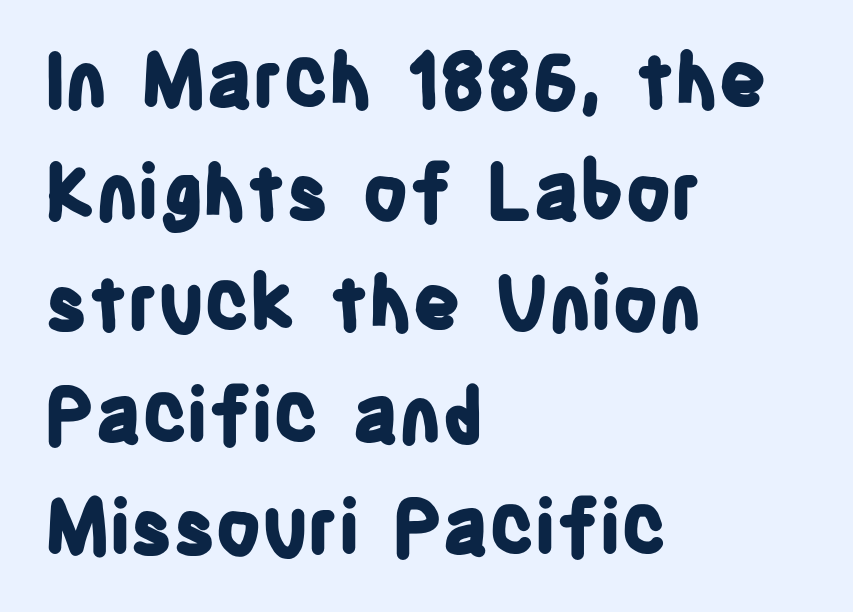
{"serif": "no", "italic": "no", "bold": "yes", "weight": "bold", "width": "condensed", "stroke_contrast": "low", "x_height": "large", "monospaced": "no", "underline": "no", "align": "left", "line_spacing": "normal", "line_spacing_ratio": 1.49, "letter_spacing": "normal", "letter_spacing_em": 0.0, "glyph_px": 75}
